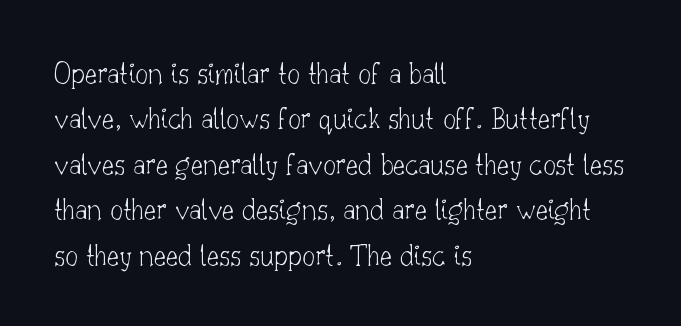
The image shows 32 px thin serif type, upright; set left-aligned, normal line spacing (1.42x), normal letter spacing, not underlined; low stroke contrast and a small x-height.
